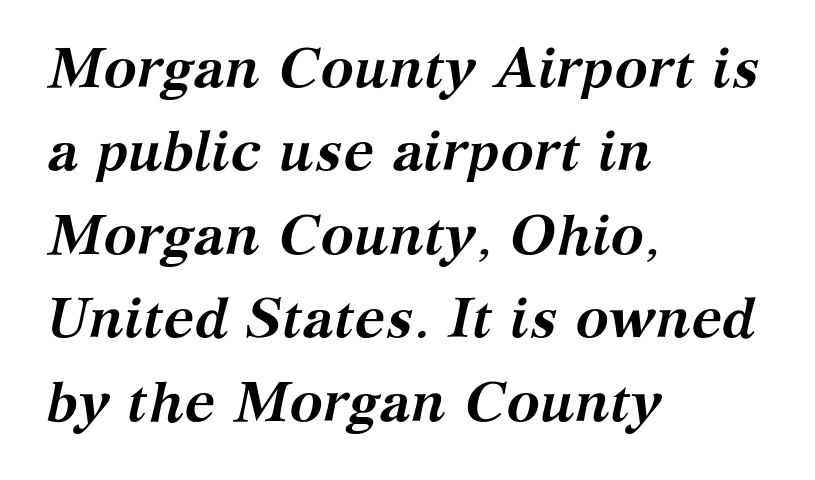
{"serif": "yes", "italic": "yes", "lean": "right", "slant_degrees": 12, "bold": "yes", "weight": "semibold", "width": "normal", "stroke_contrast": "medium", "x_height": "medium", "monospaced": "no", "underline": "no", "align": "left", "line_spacing": "normal", "line_spacing_ratio": 1.49, "letter_spacing": "normal", "letter_spacing_em": 0.0, "glyph_px": 56}
